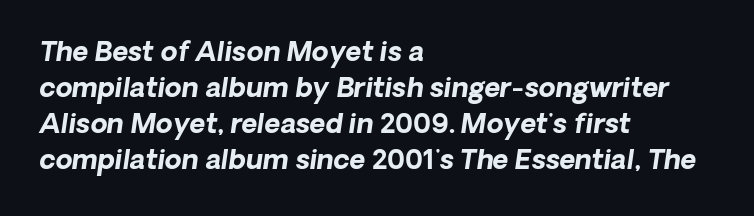
{"italic": "yes", "lean": "right", "slant_degrees": 8, "bold": "yes", "underline": "no", "align": "left", "line_spacing": "normal", "line_spacing_ratio": 1.33, "letter_spacing": "normal", "letter_spacing_em": 0.0, "glyph_px": 27}
